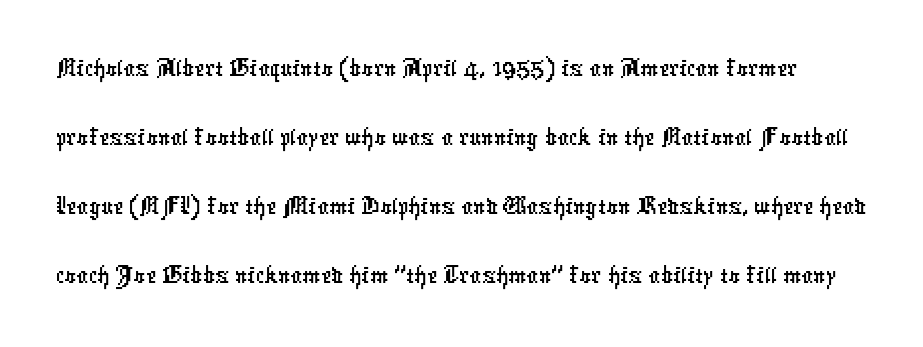
The image shows 57 px condensed sans-serif type; set line spacing 1.21x, normal letter spacing, not underlined; low stroke contrast and a medium x-height.
